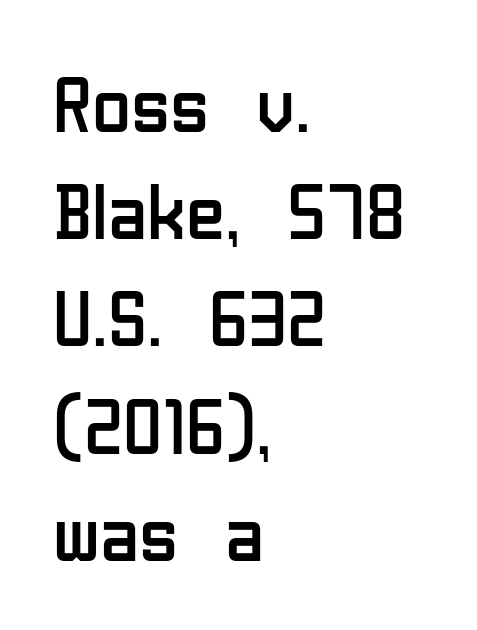
The letters advance in unequal steps, a hallmark of proportional type. Are there feet on the stems? There aren't — it's a sans. This is not heavy type; no bold has been used. The zone under the glyphs is completely vacant. Nobody touched the tracking dial on this one.
